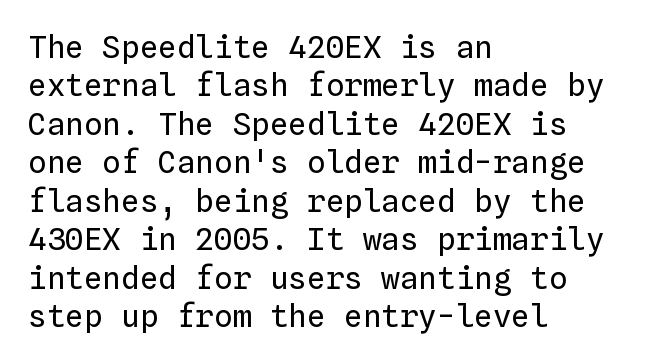
The image shows 31 px regular-weight type, upright, monospaced; set left-aligned, line spacing 1.24x, normal letter spacing, not underlined; low stroke contrast and a medium x-height.
